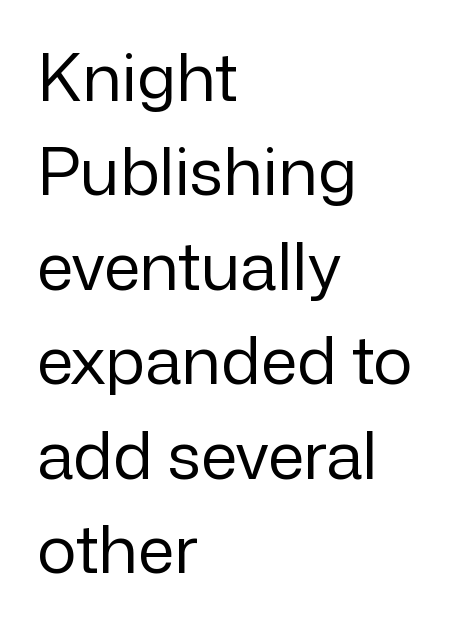
The glyphs are unaccompanied by any horizontal stroke below them. Summary of vertical rhythm: regular, with standard interline spacing. Note the varied advance widths — an 'i' is clearly narrower than an 'm'. You could call the tracking neutral — neither tight nor loose. The typesetter chose a ragged-right arrangement here. The typeface chosen for these lines omits serifs.
